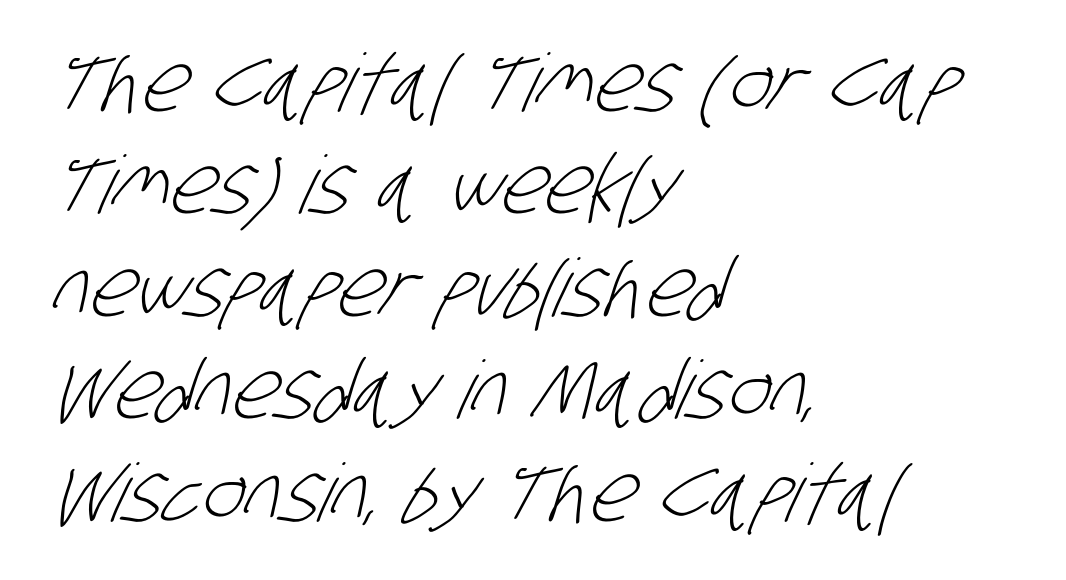
Typographically, this falls in the sans-serif category. Is this a fixed-width face? No — the glyphs have proportional, varying widths. Visually the block forms a straight wall on the left and a jagged coastline on the right. A bare baseline throughout the passage. Is the letter spacing exaggerated? No — it looks like the ordinary default. Honestly, the row spacing looks completely unremarkable.
